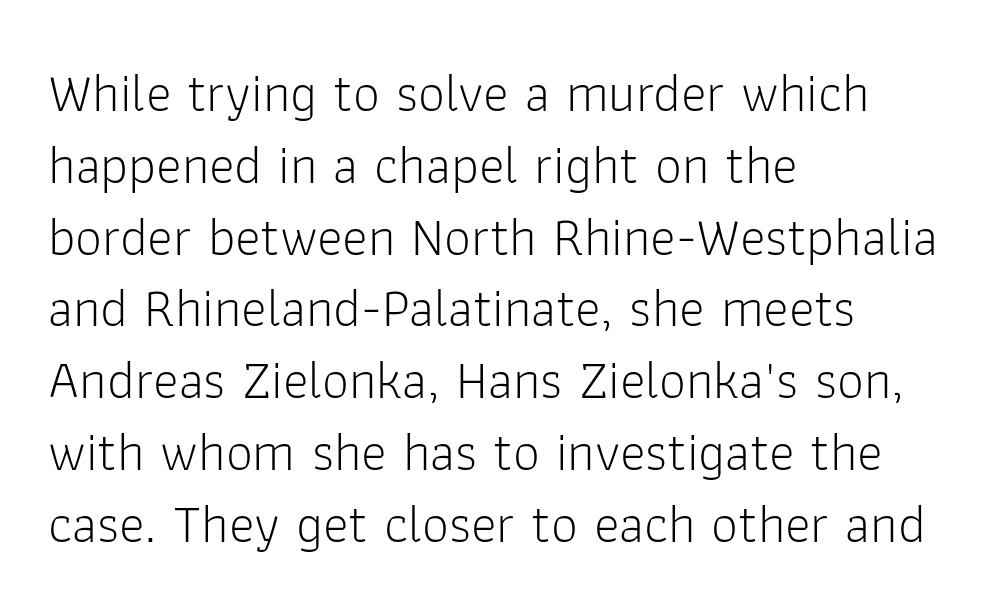
The image shows 54 px light sans-serif type, upright; set left-aligned, normal line spacing (1.33x), normal letter spacing, not underlined; low stroke contrast and a medium x-height.
